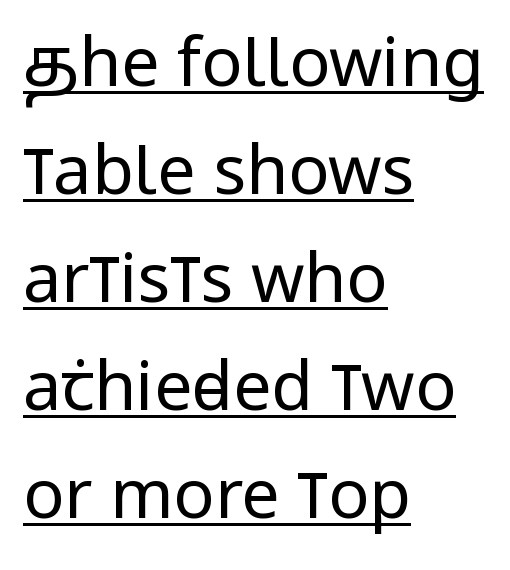
The image shows 68 px regular-weight, condensed sans-serif type, upright; set left-aligned, normal line spacing (1.59x), normal letter spacing, underlined; low stroke contrast and a large x-height.
